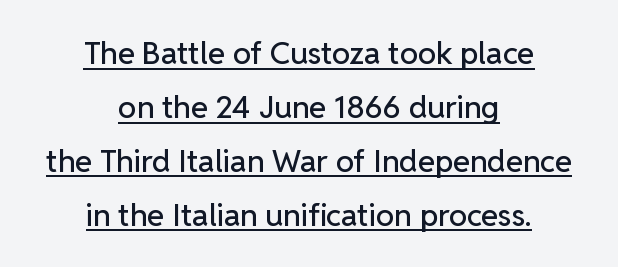
{"serif": "no", "italic": "no", "width": "normal", "stroke_contrast": "low", "x_height": "medium", "monospaced": "no", "underline": "yes", "align": "center", "line_spacing_ratio": 1.74, "letter_spacing": "normal", "letter_spacing_em": 0.0, "glyph_px": 31}
